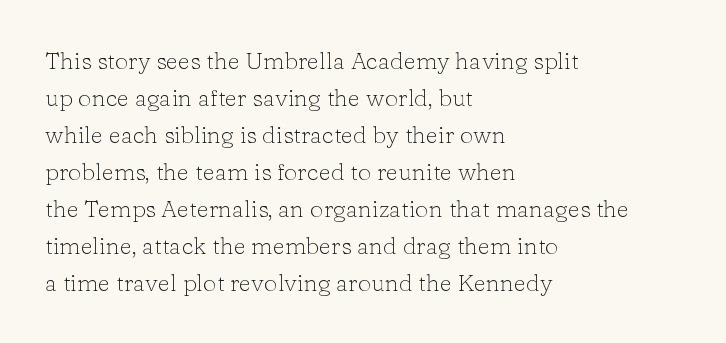
{"italic": "no", "bold": "no", "underline": "no", "align": "left", "line_spacing": "normal", "line_spacing_ratio": 1.54, "letter_spacing": "normal", "letter_spacing_em": 0.0, "glyph_px": 24}
